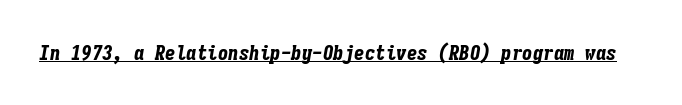
The image shows 21 px bold type, italic (leaning right); set normal letter spacing, underlined.
